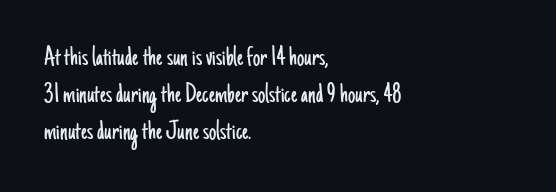
{"serif": "no", "italic": "no", "bold": "no", "weight": "light", "width": "condensed", "stroke_contrast": "low", "x_height": "small", "monospaced": "no", "underline": "no", "align": "left", "line_spacing": "normal", "line_spacing_ratio": 1.27, "letter_spacing": "normal", "letter_spacing_em": 0.0, "glyph_px": 29}
